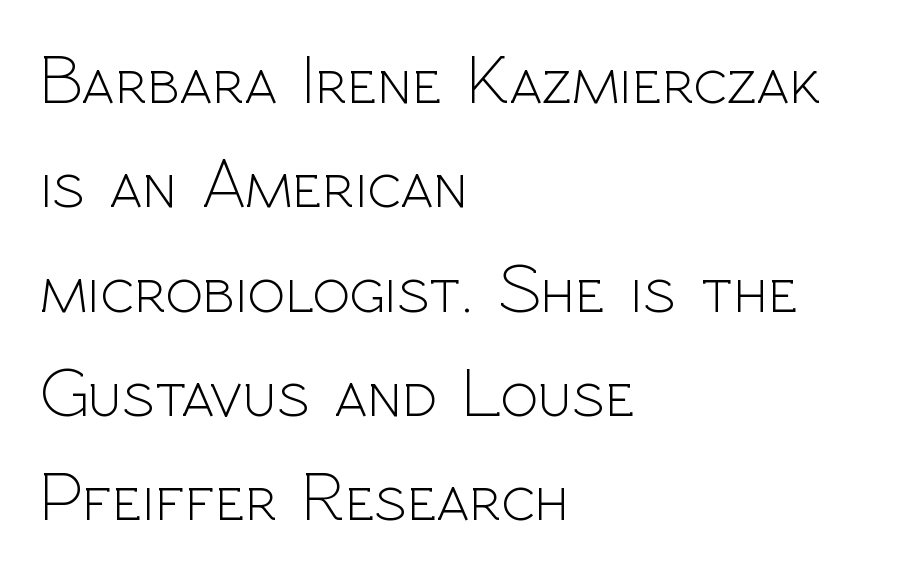
{"serif": "no", "italic": "no", "bold": "no", "weight": "light", "width": "normal", "x_height": "medium", "monospaced": "no", "underline": "no", "align": "left", "line_spacing": "normal", "line_spacing_ratio": 1.49, "letter_spacing": "normal", "letter_spacing_em": 0.0, "glyph_px": 70}
